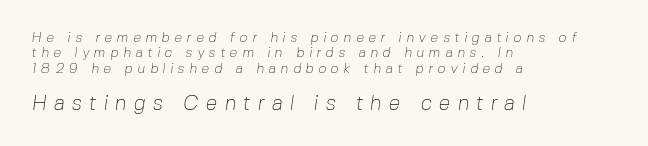
Q: Is the text bold? A: No.
Q: Is the text underlined? A: No.
Q: How is the paragraph aligned? A: Left-aligned.
Q: Is the spacing between letters normal or unusually wide? A: Unusually wide.
Q: Is the spacing between lines tight, normal or loose? A: Tight.
Q: Which block of text is set in a larger size, the first (top) or the second (bottom)? A: The second (bottom) one.
